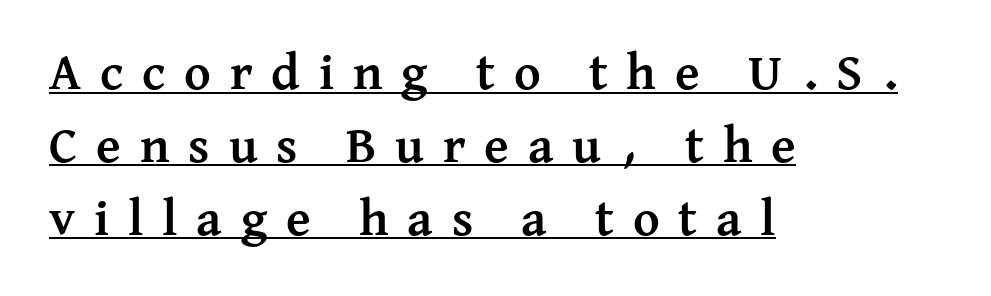
{"serif": "yes", "italic": "no", "bold": "yes", "weight": "semibold", "width": "normal", "stroke_contrast": "medium", "x_height": "medium", "monospaced": "no", "underline": "yes", "align": "left", "line_spacing": "normal", "line_spacing_ratio": 1.43, "letter_spacing": "wide", "letter_spacing_em": 0.37, "glyph_px": 51}
